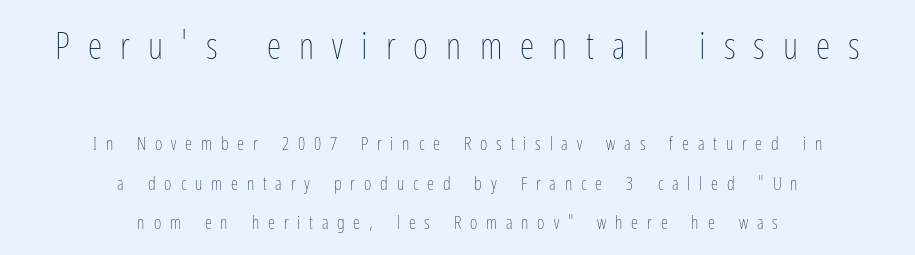
{"italic": "no", "bold": "no", "weight": "thin", "width": "condensed", "stroke_contrast": "low", "x_height": "medium", "monospaced": "no", "underline": "no", "align": "center", "line_spacing": "loose", "line_spacing_ratio": 2.2, "letter_spacing": "wide", "letter_spacing_em": 0.49, "larger_block": "first", "size_ratio": 2.06, "glyph_px": 37}
